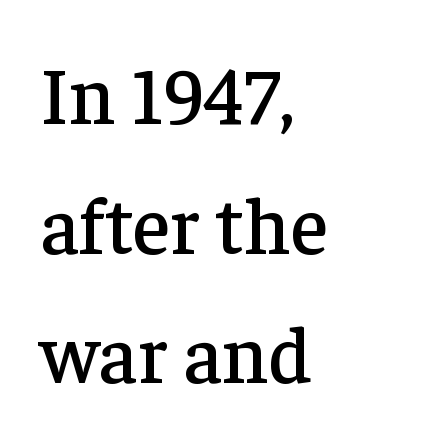
Successive baselines arrive at the customary interval. The string is rendered with underlining switched off. Each letter keeps its own natural width here, so spacing adapts to shape. A roman cut, with each character standing at attention. These lines are composed in type with serifs. Is the block centered? No — it sits flush against the left margin.
